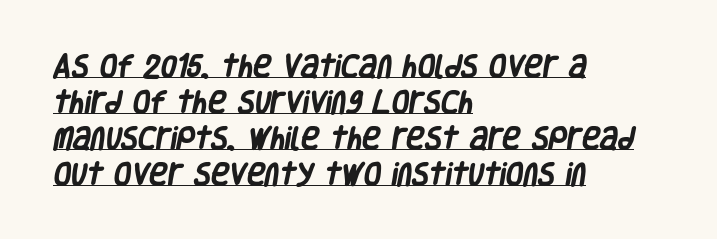
{"bold": "yes", "underline": "yes", "align": "left", "line_spacing": "normal", "line_spacing_ratio": 1.44, "letter_spacing": "normal", "letter_spacing_em": 0.0, "glyph_px": 25}
